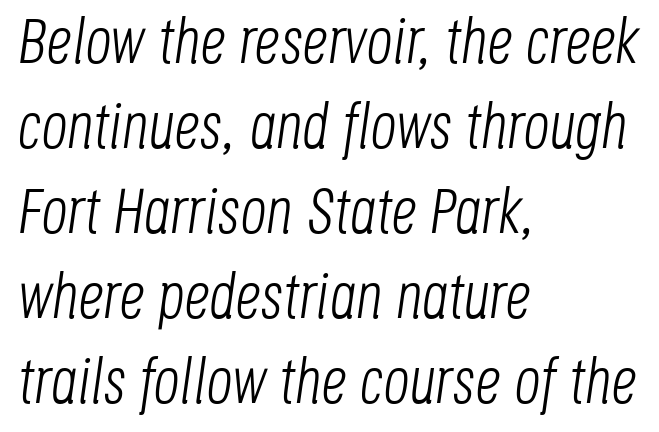
Q: Is the text bold? A: No.
Q: Is the text italic (slanted)? A: Yes, it leans right by about 8 degrees.
Q: Is the text underlined? A: No.
Q: How is the paragraph aligned? A: Left-aligned.
Q: Is the spacing between letters normal or unusually wide? A: Normal.
Q: Is the spacing between lines tight, normal or loose? A: Normal.
Q: Width (condensed, normal, or wide)? A: Condensed.
Q: Stroke contrast? A: Low.
Q: x-height? A: Large.
Q: Monospaced? A: No.
